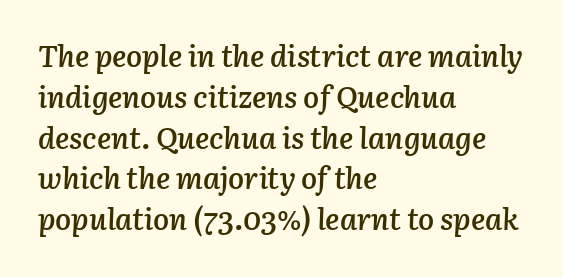
Each word holds together tightly as a unit, with standard inter-letter gaps. The words here are not underlined. The face used here is proportionally spaced, like ordinary book or web type. Does the leading feel generous? No, just average. Leftover space on each line is placed entirely after the last word.
